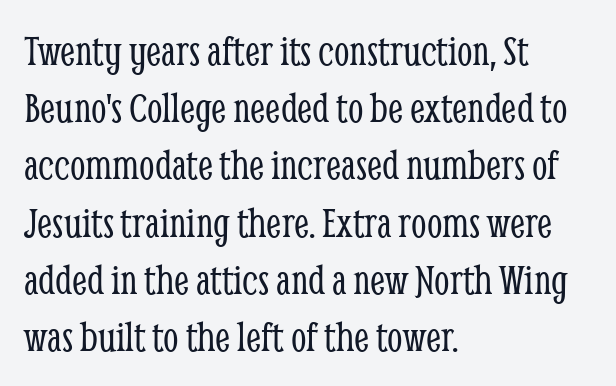
The image shows 44 px light, condensed serif type, upright; set left-aligned, normal line spacing (1.3x), normal letter spacing, not underlined; low stroke contrast and a medium x-height.
